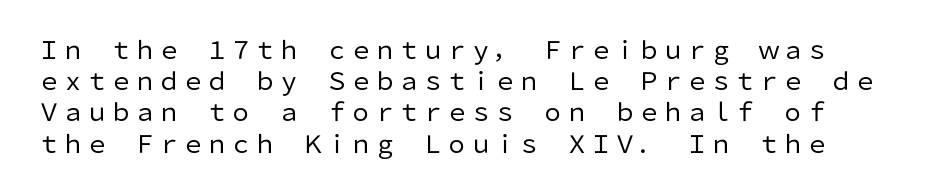
Q: Is the text bold? A: No.
Q: Is the text italic (slanted)? A: No, it is upright.
Q: Is the text underlined? A: No.
Q: Is the spacing between letters normal or unusually wide? A: Normal.
Q: Is the spacing between lines tight, normal or loose? A: Normal.
